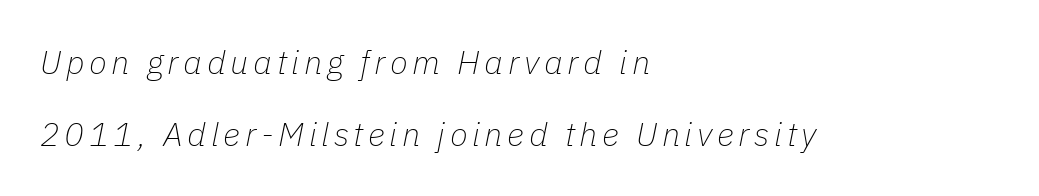
The image shows 33 px thin type, italic (leaning right); set left-aligned, loose line spacing (2.17x), not underlined; low stroke contrast and a medium x-height.
